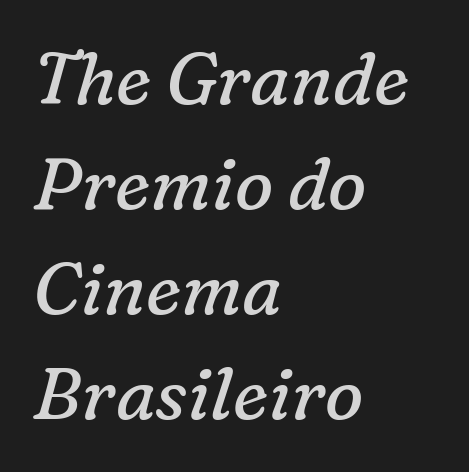
The image shows 72 px regular-weight serif type, italic (leaning right); set left-aligned, normal line spacing (1.46x), normal letter spacing, not underlined; low stroke contrast and a medium x-height.
